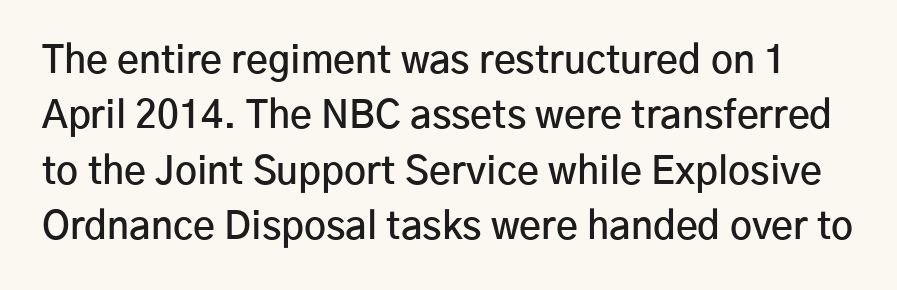
The image shows 38 px semibold sans-serif type, upright; set normal line spacing (1.46x), normal letter spacing, not underlined; low stroke contrast and a medium x-height.
